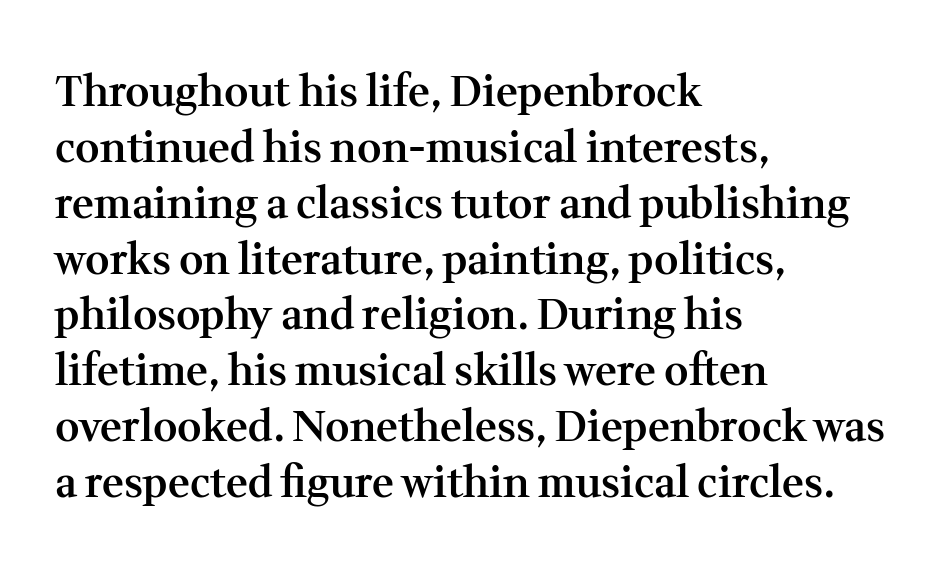
Q: Is the text bold? A: Semi-bold.
Q: Is the text italic (slanted)? A: No, it is upright.
Q: Is the typeface a serif or a sans-serif typeface? A: Serif.
Q: Is the text underlined? A: No.
Q: How is the paragraph aligned? A: Left-aligned.
Q: Is the spacing between letters normal or unusually wide? A: Normal.
Q: Is the spacing between lines tight, normal or loose? A: Normal.
Q: Width (condensed, normal, or wide)? A: Normal.
Q: Stroke contrast? A: Medium.
Q: x-height? A: Medium.
Q: Monospaced? A: No.
